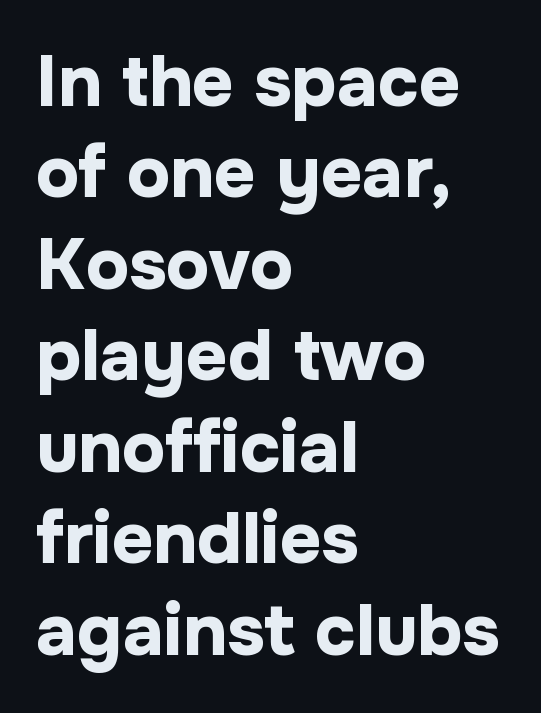
Q: Is the text bold? A: Yes.
Q: Is the text italic (slanted)? A: No, it is upright.
Q: Is the typeface a serif or a sans-serif typeface? A: Sans-serif.
Q: Is the text underlined? A: No.
Q: How is the paragraph aligned? A: Left-aligned.
Q: Is the spacing between letters normal or unusually wide? A: Normal.
Q: Is the spacing between lines tight, normal or loose? A: Normal.
Q: Width (condensed, normal, or wide)? A: Normal.
Q: Stroke contrast? A: Low.
Q: x-height? A: Medium.
Q: Monospaced? A: No.
